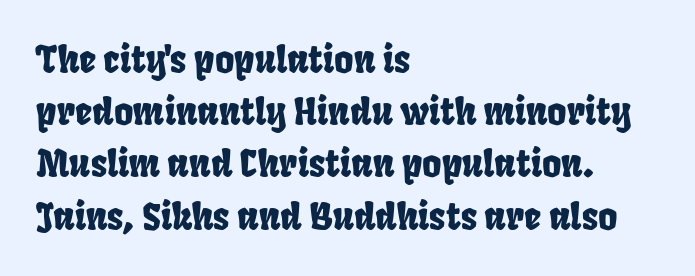
Q: Is the typeface a serif or a sans-serif typeface? A: Sans-serif.
Q: Is the text underlined? A: No.
Q: How is the paragraph aligned? A: Left-aligned.
Q: Is the spacing between letters normal or unusually wide? A: Normal.
Q: Is the spacing between lines tight, normal or loose? A: Normal.
Q: Width (condensed, normal, or wide)? A: Condensed.
Q: Stroke contrast? A: Low.
Q: x-height? A: Large.
Q: Monospaced? A: No.
